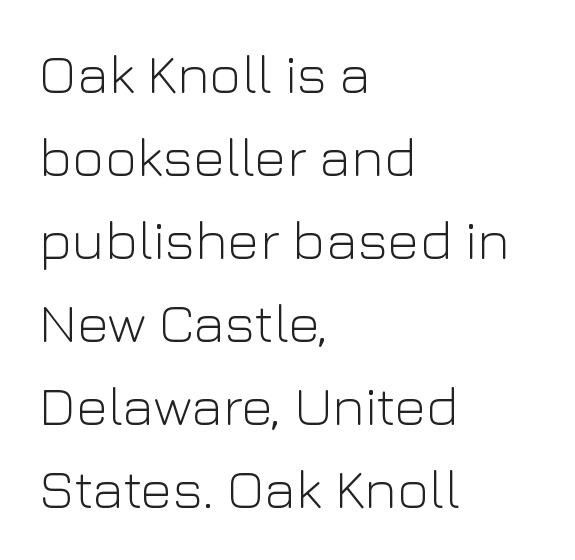
The image shows 55 px light sans-serif type, upright; set left-aligned, normal line spacing (1.51x), normal letter spacing, not underlined; low stroke contrast and a medium x-height.
